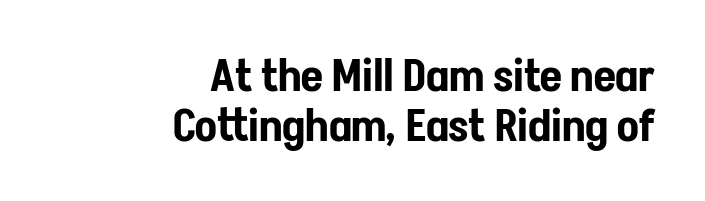
The image shows 45 px condensed sans-serif type, upright; set right-aligned, tight line spacing (1.12x), normal letter spacing, not underlined; low stroke contrast and a medium x-height.
